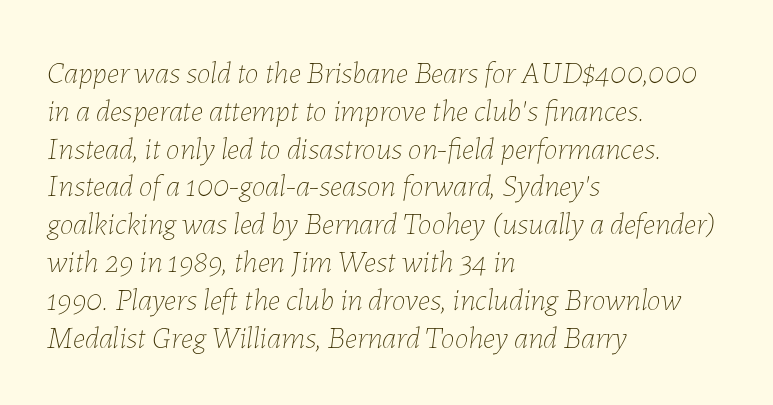
A typesetter would call this proportional, since set widths differ per character. Looking at the ascenders, they clearly lean. Ink coverage per letter is moderate at most. The specimen omits any rule beneath the text block's lines. Horizontally, the lines are justified to the leading edge only.
